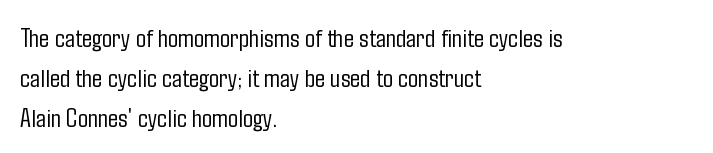
The image shows 27 px text type, upright; set left-aligned, normal line spacing (1.48x), normal letter spacing, not underlined.
